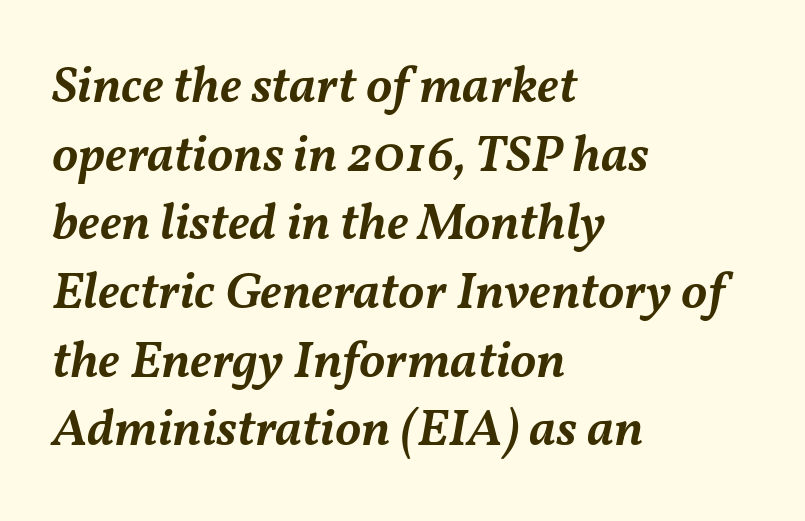
Firm but not heavy-handed strokes: this text is semibold. The passage shown has conventional tracking throughout. A typesetter would call this proportional, since set widths differ per character. Check the space under the baseline: it is left empty. The rows are spaced the way most documents space them.
